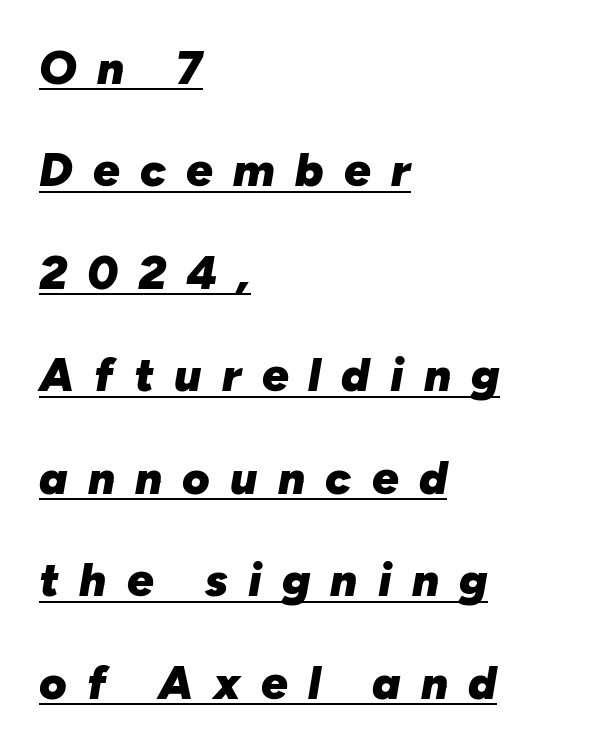
Line beginnings align vertically; line endings do not. Baseline-to-baseline distance is far greater than the letter height. Compared with an ordinary text face, these strokes are far heavier — a full bold. A baseline rule has been typeset under these characters. Here the glyphs are tracked loosely, breaking word shapes into spaced letters. Proportional: the letters do not fall into vertical columns.
